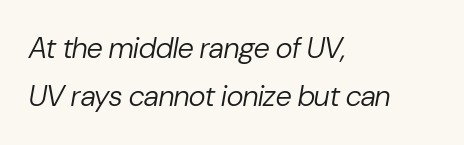
{"italic": "yes", "lean": "right", "slant_degrees": 10, "bold": "no", "weight": "regular", "width": "normal", "stroke_contrast": "low", "x_height": "medium", "monospaced": "no", "underline": "no", "align": "left", "line_spacing": "normal", "line_spacing_ratio": 1.66, "letter_spacing": "normal", "letter_spacing_em": 0.0, "glyph_px": 29}
